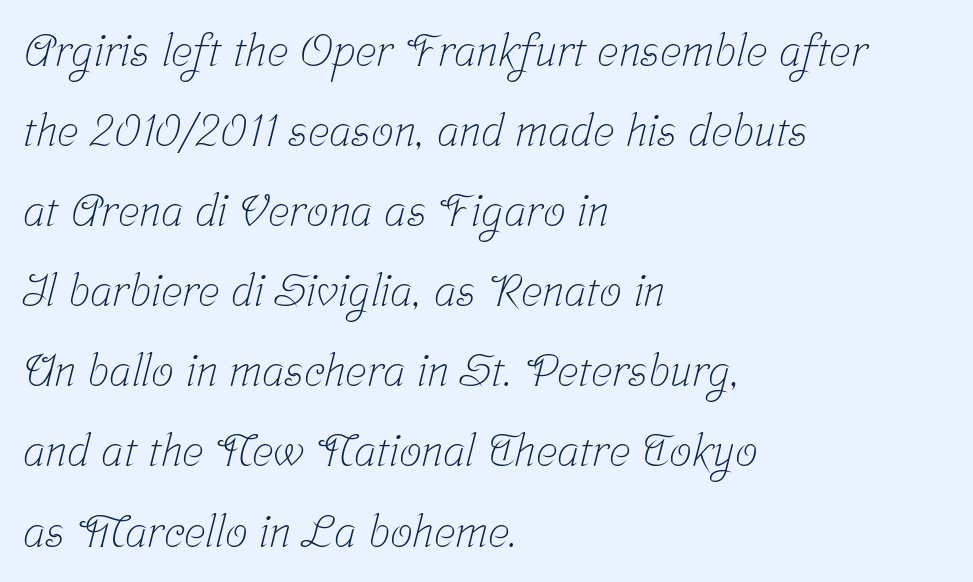
Q: Is the text bold? A: No.
Q: Is the typeface a serif or a sans-serif typeface? A: Serif.
Q: Is the text underlined? A: No.
Q: How is the paragraph aligned? A: Left-aligned.
Q: Is the spacing between letters normal or unusually wide? A: Normal.
Q: Width (condensed, normal, or wide)? A: Condensed.
Q: Stroke contrast? A: Low.
Q: x-height? A: Medium.
Q: Monospaced? A: No.
